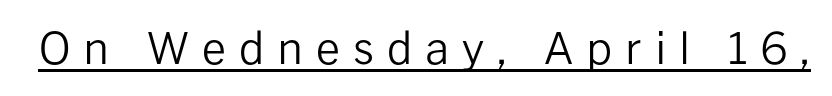
Q: Is the text bold? A: No.
Q: Is the text italic (slanted)? A: No, it is upright.
Q: Is the typeface a serif or a sans-serif typeface? A: Sans-serif.
Q: Is the text underlined? A: Yes.
Q: Is the spacing between letters normal or unusually wide? A: Unusually wide.
Q: Width (condensed, normal, or wide)? A: Normal.
Q: Stroke contrast? A: Low.
Q: x-height? A: Medium.
Q: Monospaced? A: No.
